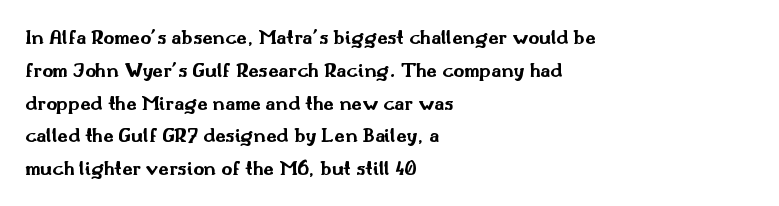
The image shows 21 px bold type, upright; set left-aligned, normal line spacing (1.56x), normal letter spacing, not underlined.
